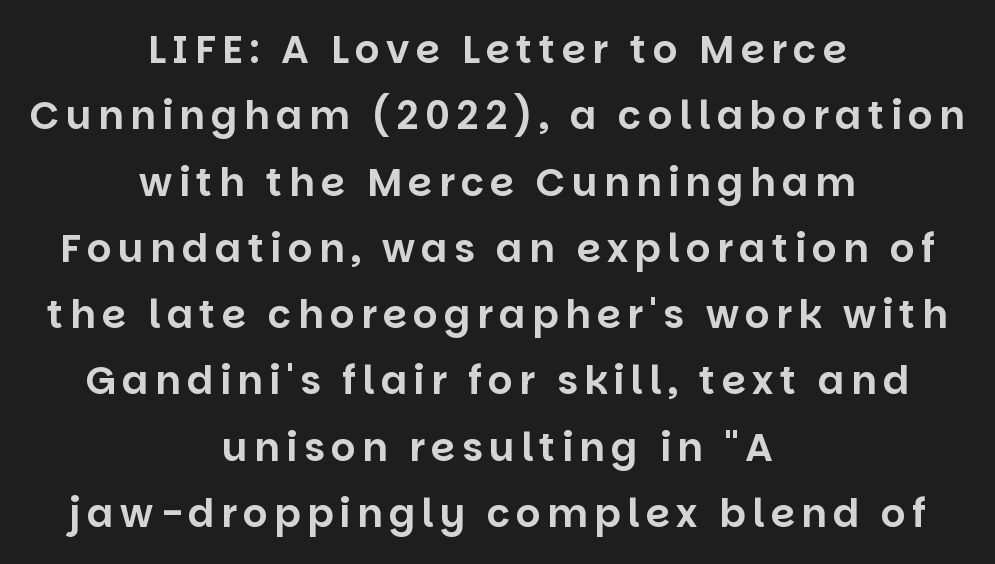
{"serif": "no", "italic": "no", "width": "normal", "stroke_contrast": "low", "x_height": "large", "monospaced": "no", "underline": "no", "align": "center", "line_spacing": "normal", "line_spacing_ratio": 1.7, "glyph_px": 39}
